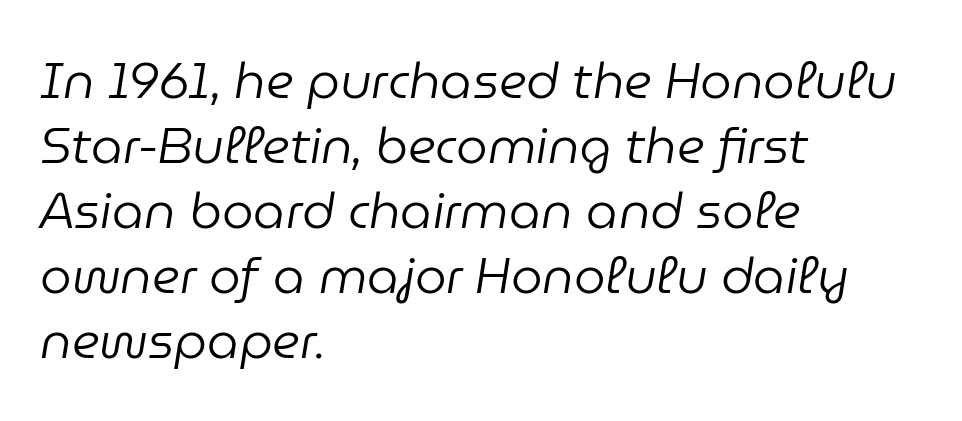
Q: Is the text bold? A: No.
Q: Is the text italic (slanted)? A: Yes, it leans right by about 9 degrees.
Q: Is the text underlined? A: No.
Q: How is the paragraph aligned? A: Left-aligned.
Q: Is the spacing between letters normal or unusually wide? A: Normal.
Q: Is the spacing between lines tight, normal or loose? A: Normal.
Q: Width (condensed, normal, or wide)? A: Normal.
Q: Stroke contrast? A: Low.
Q: x-height? A: Medium.
Q: Monospaced? A: No.
